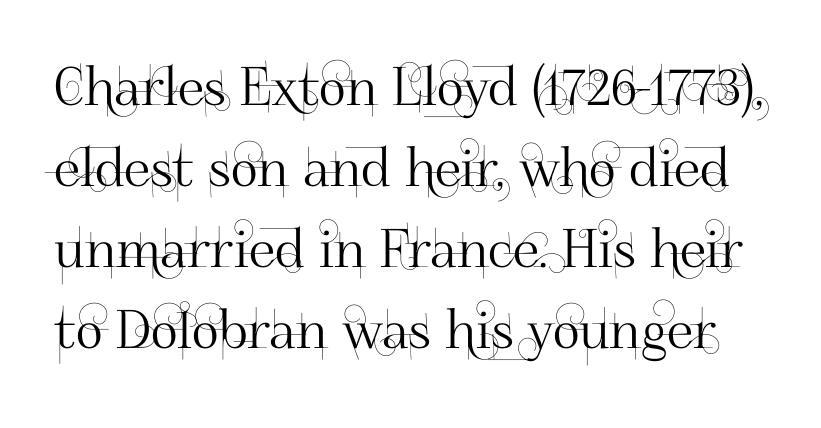
Line spacing here is normal. It's the straight-up-and-down kind of type. Note the varied advance widths — an 'i' is clearly narrower than an 'm'. The face used here is rendered with its standard letterfit. This is sans-serif lettering, the kind often seen on screens and signage.
